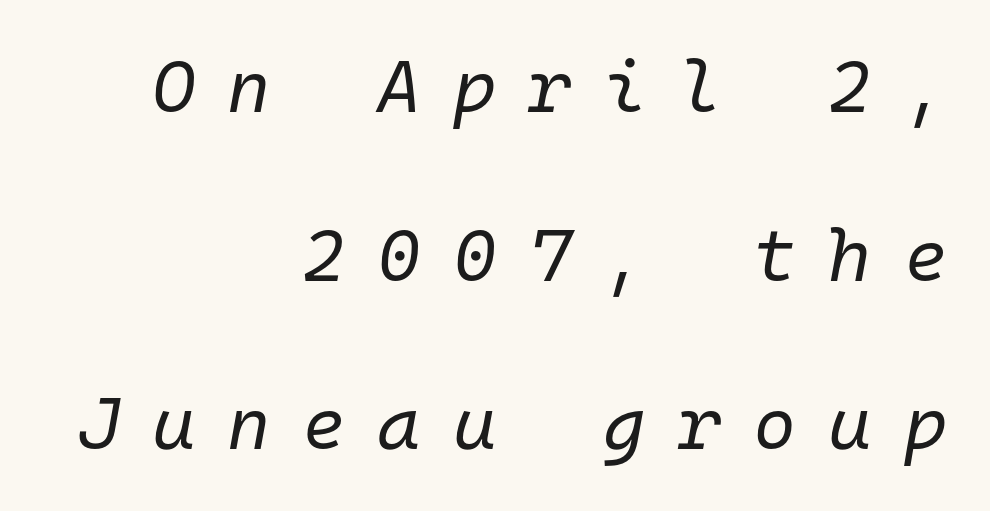
Q: Is the text bold? A: No.
Q: Is the text italic (slanted)? A: Yes, it leans right by about 10 degrees.
Q: Is the text underlined? A: No.
Q: How is the paragraph aligned? A: Right-aligned.
Q: Is the spacing between letters normal or unusually wide? A: Unusually wide.
Q: Is the spacing between lines tight, normal or loose? A: Loose.
Q: Width (condensed, normal, or wide)? A: Normal.
Q: Stroke contrast? A: Low.
Q: x-height? A: Medium.
Q: Monospaced? A: Yes.
